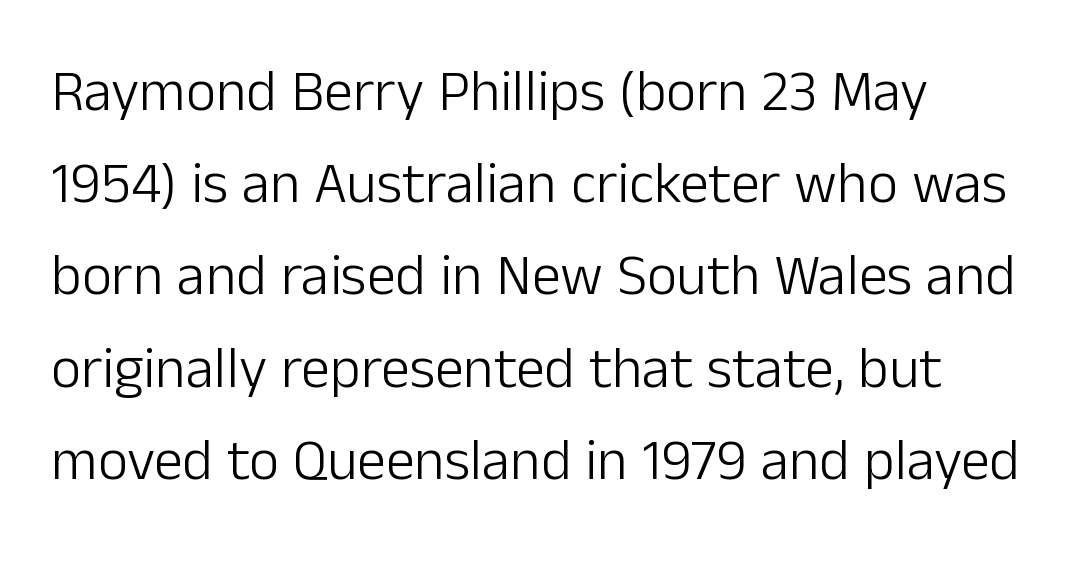
The image shows 58 px light sans-serif type, upright; set left-aligned, normal line spacing (1.59x), normal letter spacing, not underlined; low stroke contrast and a medium x-height.
